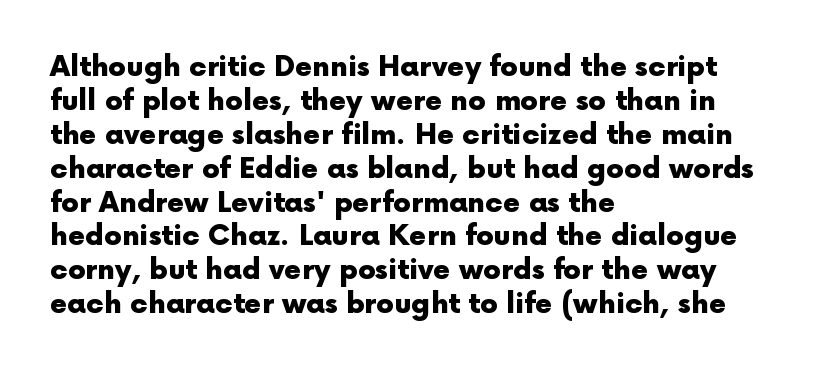
{"serif": "no", "italic": "no", "bold": "yes", "weight": "heavy", "width": "normal", "x_height": "medium", "monospaced": "no", "underline": "no", "align": "left", "line_spacing_ratio": 1.21, "letter_spacing": "normal", "letter_spacing_em": 0.0, "glyph_px": 28}
